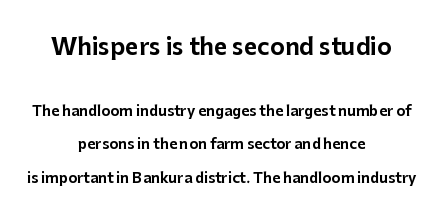
The image shows 23 px text type, upright; set centered, loose line spacing (2.38x), normal letter spacing, not underlined; the first (top) block is 1.64x larger.
